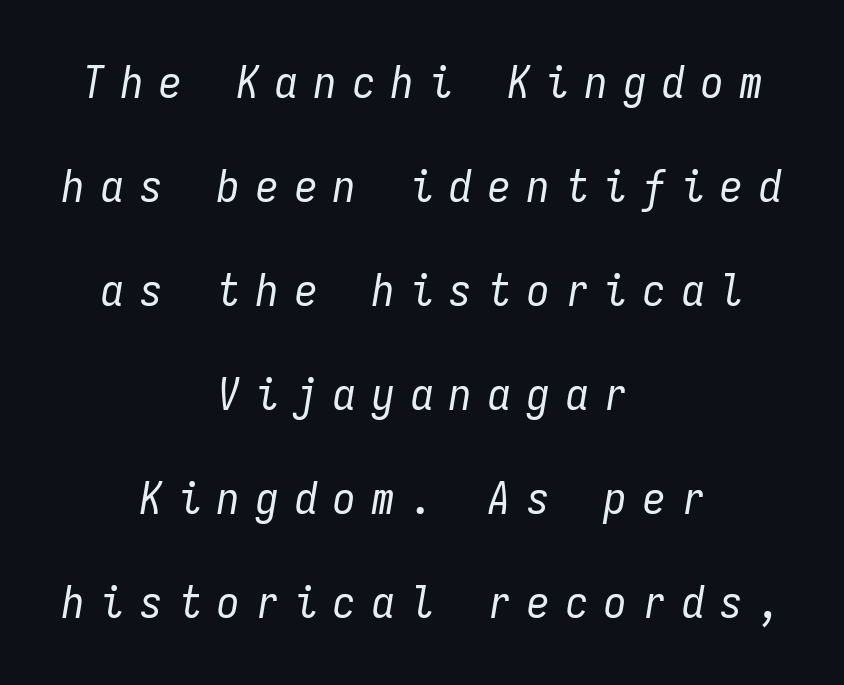
{"italic": "yes", "lean": "right", "slant_degrees": 9, "bold": "no", "weight": "regular", "width": "condensed", "stroke_contrast": "low", "x_height": "medium", "monospaced": "yes", "underline": "no", "align": "center", "line_spacing": "loose", "line_spacing_ratio": 2.31, "letter_spacing": "wide", "letter_spacing_em": 0.36, "glyph_px": 45}
